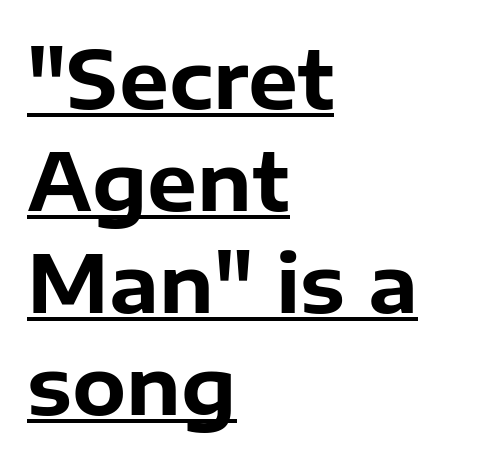
Q: Is the text bold? A: Yes.
Q: Is the text italic (slanted)? A: No, it is upright.
Q: Is the typeface a serif or a sans-serif typeface? A: Sans-serif.
Q: Is the text underlined? A: Yes.
Q: How is the paragraph aligned? A: Left-aligned.
Q: Is the spacing between letters normal or unusually wide? A: Normal.
Q: Is the spacing between lines tight, normal or loose? A: Normal.
Q: Width (condensed, normal, or wide)? A: Normal.
Q: Stroke contrast? A: Low.
Q: x-height? A: Medium.
Q: Monospaced? A: No.
